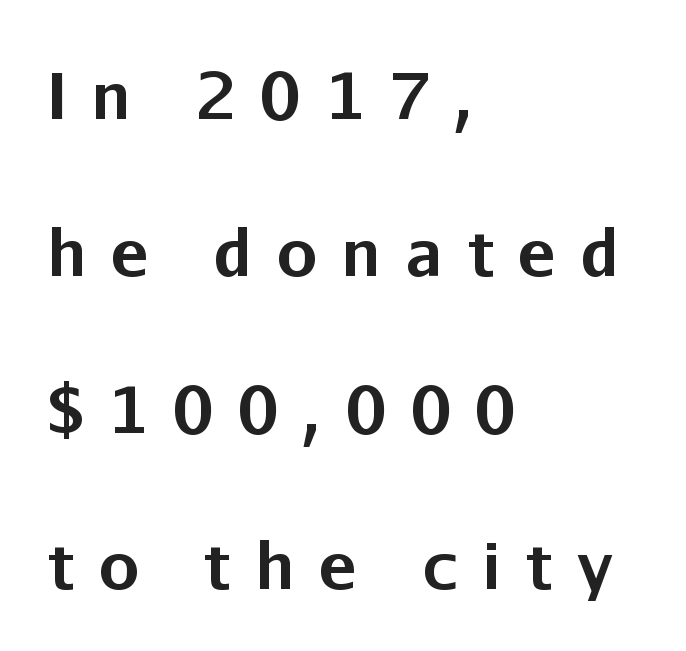
Q: Is the text bold? A: Yes.
Q: Is the text italic (slanted)? A: No, it is upright.
Q: Is the typeface a serif or a sans-serif typeface? A: Sans-serif.
Q: Is the text underlined? A: No.
Q: How is the paragraph aligned? A: Left-aligned.
Q: Is the spacing between letters normal or unusually wide? A: Unusually wide.
Q: Is the spacing between lines tight, normal or loose? A: Loose.
Q: Width (condensed, normal, or wide)? A: Normal.
Q: Stroke contrast? A: Low.
Q: x-height? A: Medium.
Q: Monospaced? A: No.
